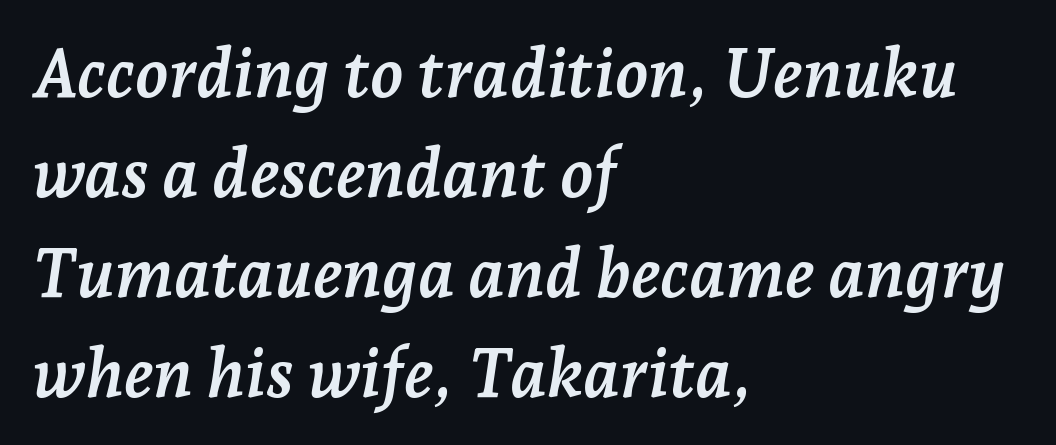
Regarding leading, the lines here are spaced in the standard way. Is the letter spacing exaggerated? No — it looks like the ordinary default. Stroke terminals: seriffed. Quick note: underline off. Posture: slanted.
